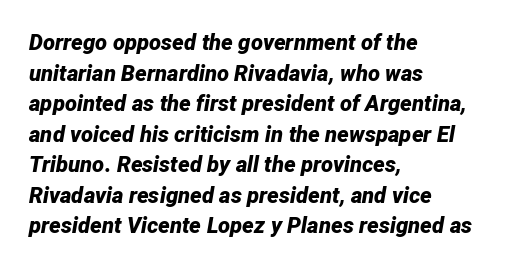
Baseline-to-baseline distance is the conventional proportion of letter height. The rag falls on the right side of this text block. Compared with typical body copy, the letter spacing here is the same. Bare-footed words on every line. Every character sits at an angle, as italics do.
